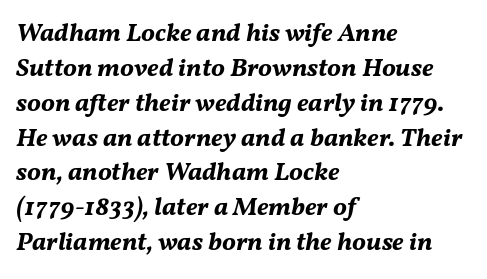
Q: Is the text bold? A: Yes.
Q: Is the text italic (slanted)? A: Yes, it leans right by about 11 degrees.
Q: Is the text underlined? A: No.
Q: How is the paragraph aligned? A: Left-aligned.
Q: Is the spacing between letters normal or unusually wide? A: Normal.
Q: Is the spacing between lines tight, normal or loose? A: Normal.
